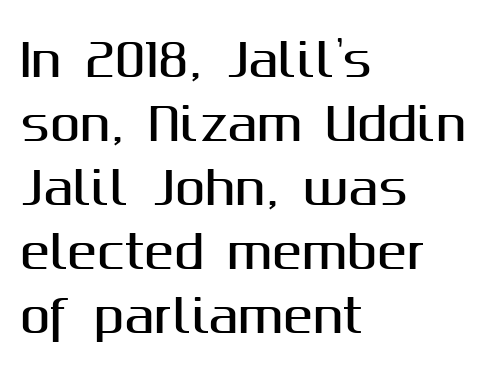
Q: Is the text italic (slanted)? A: No, it is upright.
Q: Is the typeface a serif or a sans-serif typeface? A: Sans-serif.
Q: Is the text underlined? A: No.
Q: How is the paragraph aligned? A: Left-aligned.
Q: Is the spacing between letters normal or unusually wide? A: Normal.
Q: Is the spacing between lines tight, normal or loose? A: Normal.
Q: Width (condensed, normal, or wide)? A: Normal.
Q: Stroke contrast? A: Medium.
Q: x-height? A: Medium.
Q: Monospaced? A: No.
